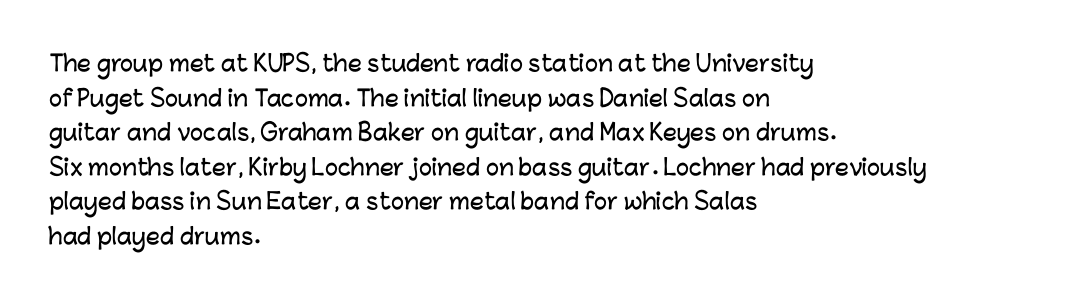
The image shows 22 px text type, upright; set left-aligned, normal line spacing (1.57x), normal letter spacing, not underlined.
